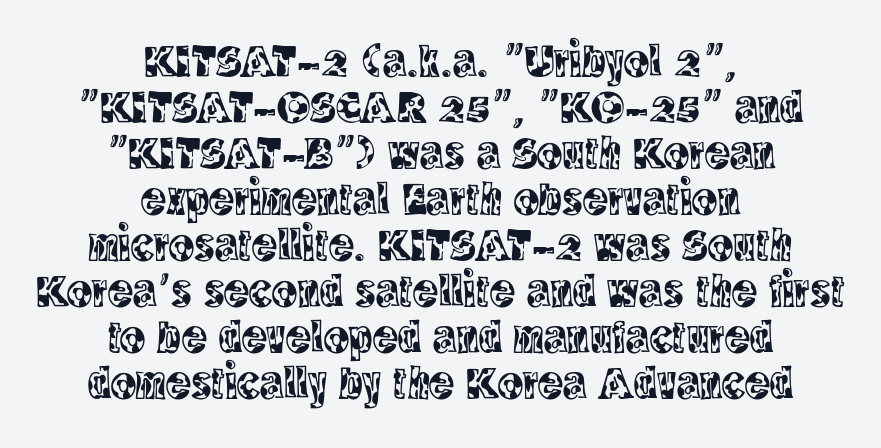
The image shows 47 px condensed serif type, upright; set centered, tight line spacing (0.98x), normal letter spacing, not underlined; a large x-height.
